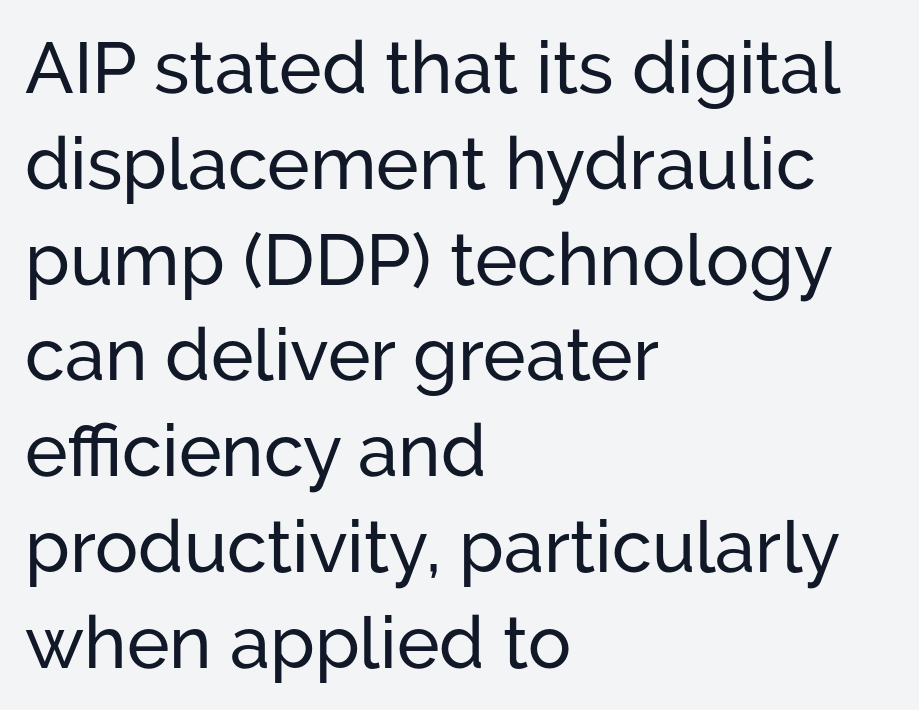
The letters stand straight up with perfectly vertical stems. Note the varied advance widths — an 'i' is clearly narrower than an 'm'. Left-aligned paragraph, ragged on the right. In terms of letterspacing, this is plain default setting. Successive baselines arrive at the customary interval. Clear beneath every line of the passage.
